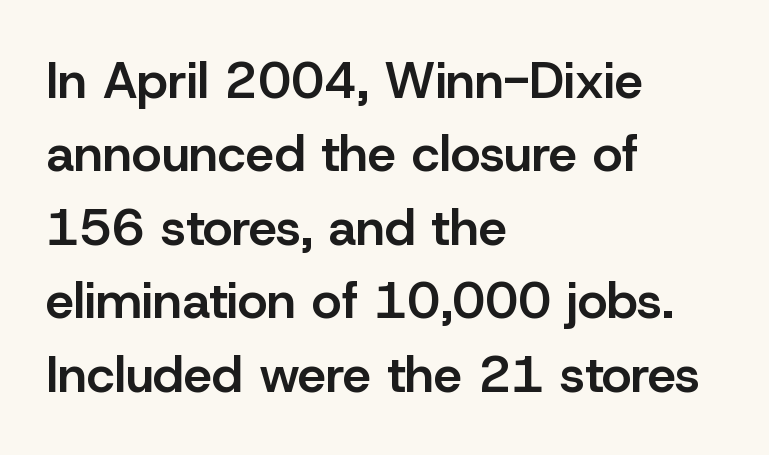
Q: Is the text bold? A: Semi-bold.
Q: Is the text italic (slanted)? A: No, it is upright.
Q: Is the typeface a serif or a sans-serif typeface? A: Sans-serif.
Q: Is the text underlined? A: No.
Q: How is the paragraph aligned? A: Left-aligned.
Q: Is the spacing between letters normal or unusually wide? A: Normal.
Q: Is the spacing between lines tight, normal or loose? A: Normal.
Q: Width (condensed, normal, or wide)? A: Normal.
Q: Stroke contrast? A: Low.
Q: x-height? A: Medium.
Q: Monospaced? A: No.
